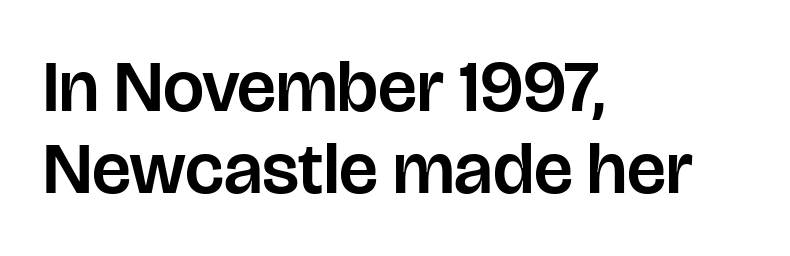
Q: Is the text italic (slanted)? A: No, it is upright.
Q: Is the typeface a serif or a sans-serif typeface? A: Sans-serif.
Q: Is the text underlined? A: No.
Q: How is the paragraph aligned? A: Left-aligned.
Q: Is the spacing between letters normal or unusually wide? A: Normal.
Q: Is the spacing between lines tight, normal or loose? A: Tight.
Q: Width (condensed, normal, or wide)? A: Normal.
Q: Stroke contrast? A: Low.
Q: x-height? A: Large.
Q: Monospaced? A: No.
